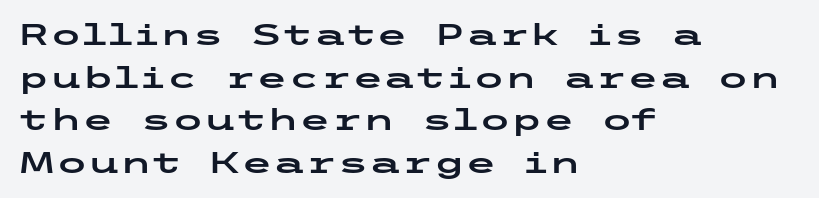
The image shows 29 px wide sans-serif type, upright; set left-aligned, normal line spacing (1.47x), normal letter spacing, not underlined; low stroke contrast and a medium x-height.
